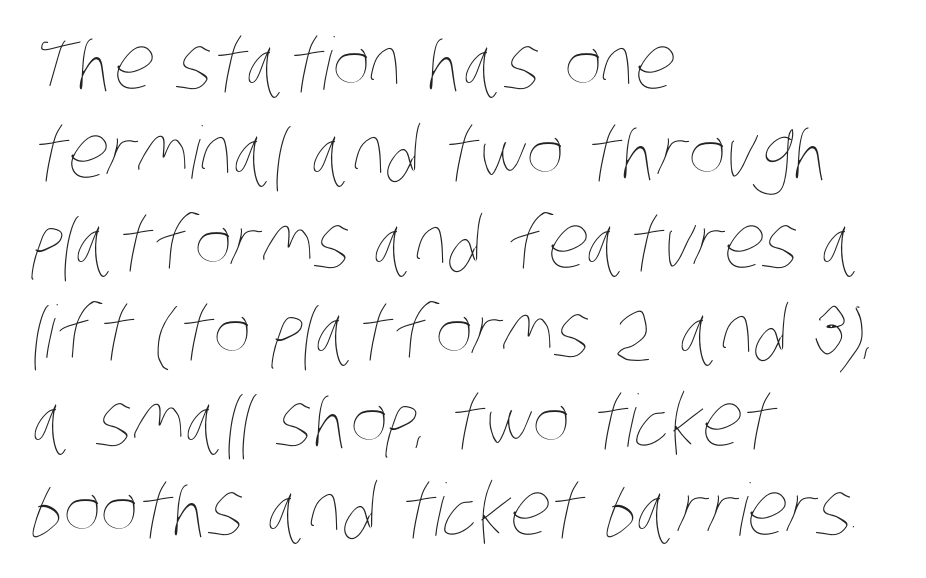
{"bold": "no", "weight": "thin", "width": "condensed", "stroke_contrast": "low", "x_height": "large", "monospaced": "no", "underline": "no", "align": "left", "line_spacing_ratio": 1.24, "letter_spacing": "normal", "letter_spacing_em": 0.0, "glyph_px": 72}
